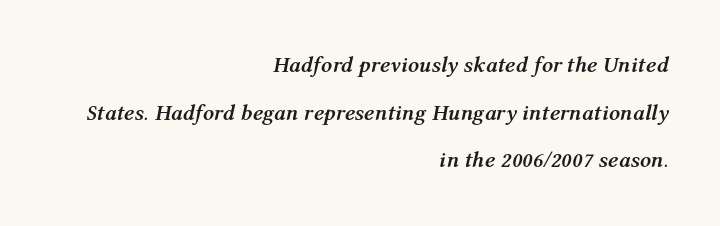
Q: Is the text bold? A: Yes.
Q: Is the text italic (slanted)? A: Yes, it leans right by about 12 degrees.
Q: Is the text underlined? A: No.
Q: How is the paragraph aligned? A: Right-aligned.
Q: Is the spacing between letters normal or unusually wide? A: Normal.
Q: Is the spacing between lines tight, normal or loose? A: Loose.
